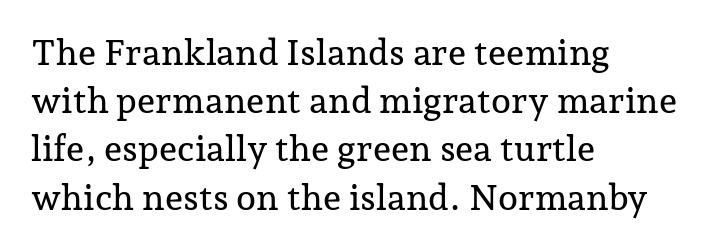
{"serif": "yes", "italic": "no", "width": "normal", "stroke_contrast": "low", "x_height": "medium", "monospaced": "no", "underline": "no", "align": "left", "line_spacing": "normal", "line_spacing_ratio": 1.34, "letter_spacing": "normal", "letter_spacing_em": 0.0, "glyph_px": 36}
